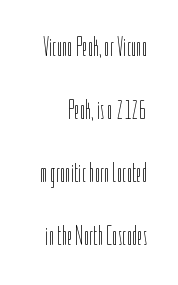
Designer's note — italics off, roman on. The designer dialed line spacing up above the default. Observe the ordinary spacing: letters are neighbours, not strangers. No chunkiness to these letters — they're not bold. Which margin do the lines hug? The right one — the left edge is uneven. Type without underlining.
